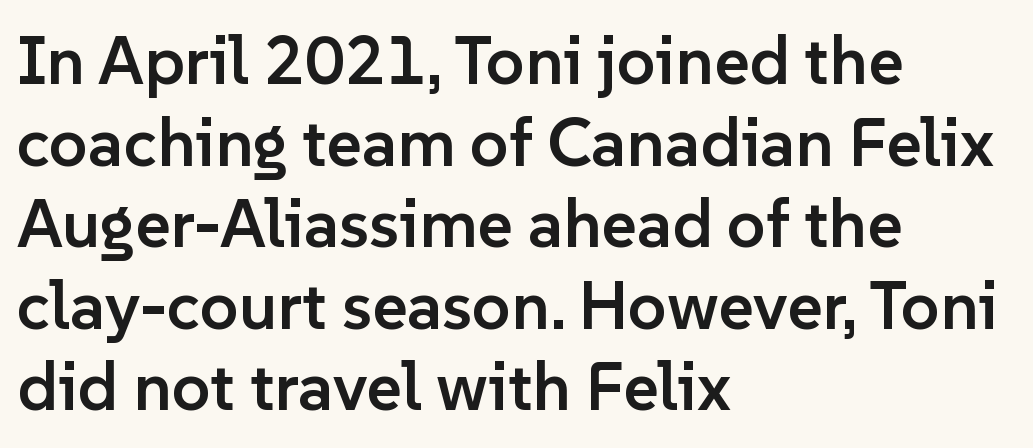
Reading down the block, your eye returns to a fixed left position each line. Underline: absent. I'd call this a sans setting — the letters go barefoot. The type is set solid horizontally, with unmodified tracking. Is there any slant? The stems are plumb. Stems and bowls a touch heavier than normal — semibold.
